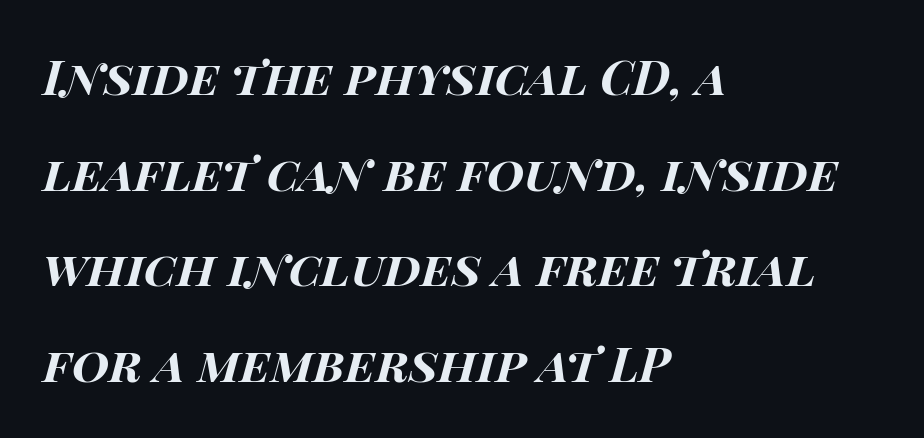
These lines were composed using italics. Every letter is thick-stroked: bold, no question. Where is the straight margin? On the left. The string is rendered with underlining switched off. The letterforms sit shoulder to shoulder at normal distance. Loosely led — the rows are spread out.
